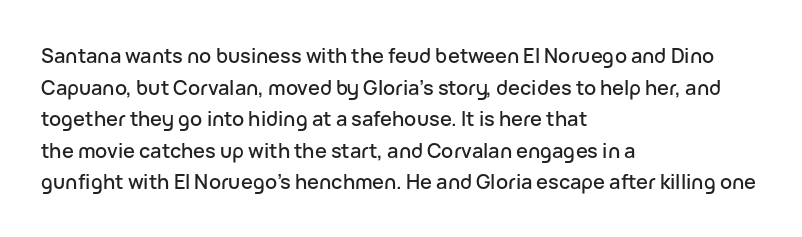
Q: Is the text italic (slanted)? A: No, it is upright.
Q: Is the text underlined? A: No.
Q: How is the paragraph aligned? A: Left-aligned.
Q: Is the spacing between letters normal or unusually wide? A: Normal.
Q: Is the spacing between lines tight, normal or loose? A: Normal.
